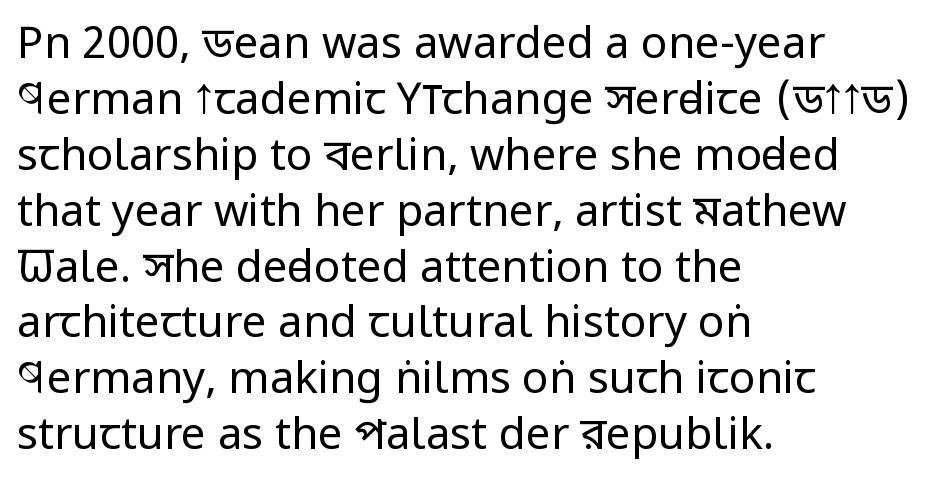
The block of text has a typical density, with ordinary space between rows. These lines are composed in type without serifs. No italicization has been applied; the sample stays upright. Does the copy run flush right? No — it runs flush left. Honestly, the letter spacing is just normal — you wouldn't notice it.
